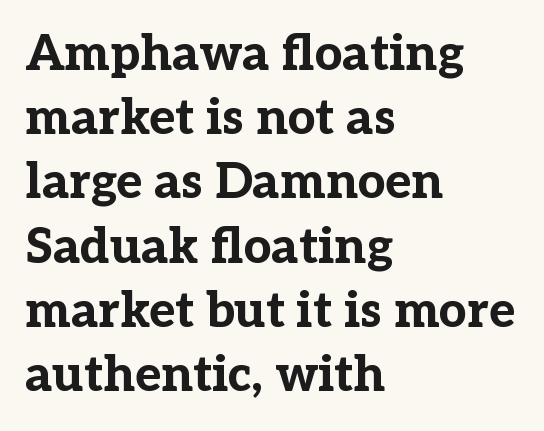
Q: Is the text bold? A: Yes.
Q: Is the text italic (slanted)? A: No, it is upright.
Q: Is the typeface a serif or a sans-serif typeface? A: Serif.
Q: Is the text underlined? A: No.
Q: How is the paragraph aligned? A: Left-aligned.
Q: Is the spacing between letters normal or unusually wide? A: Normal.
Q: Is the spacing between lines tight, normal or loose? A: Normal.
Q: Width (condensed, normal, or wide)? A: Normal.
Q: Stroke contrast? A: Low.
Q: x-height? A: Medium.
Q: Monospaced? A: No.
